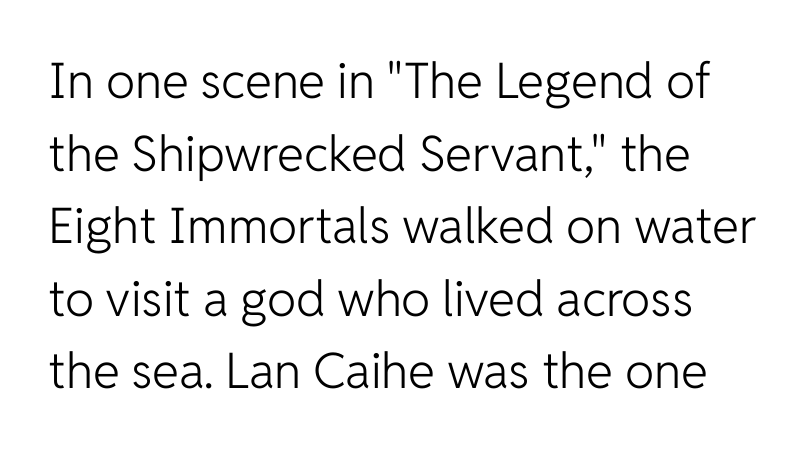
Q: Is the text bold? A: No.
Q: Is the text italic (slanted)? A: No, it is upright.
Q: Is the typeface a serif or a sans-serif typeface? A: Sans-serif.
Q: Is the text underlined? A: No.
Q: How is the paragraph aligned? A: Left-aligned.
Q: Is the spacing between letters normal or unusually wide? A: Normal.
Q: Is the spacing between lines tight, normal or loose? A: Normal.
Q: Width (condensed, normal, or wide)? A: Normal.
Q: Stroke contrast? A: Low.
Q: x-height? A: Medium.
Q: Monospaced? A: No.
